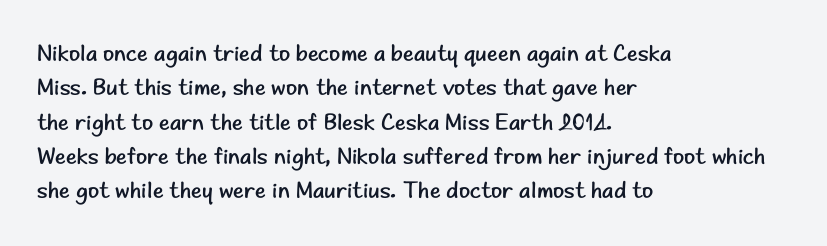
The image shows 23 px text type, upright; set left-aligned, normal line spacing (1.49x), normal letter spacing, not underlined.
